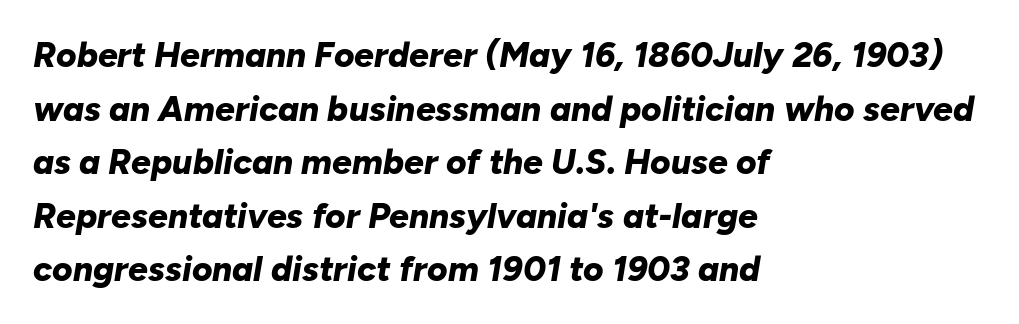
Q: Is the text bold? A: Yes.
Q: Is the text italic (slanted)? A: Yes, it leans right by about 10 degrees.
Q: Is the text underlined? A: No.
Q: How is the paragraph aligned? A: Left-aligned.
Q: Is the spacing between letters normal or unusually wide? A: Normal.
Q: Is the spacing between lines tight, normal or loose? A: Normal.
Q: Width (condensed, normal, or wide)? A: Normal.
Q: Stroke contrast? A: Low.
Q: x-height? A: Medium.
Q: Monospaced? A: No.
